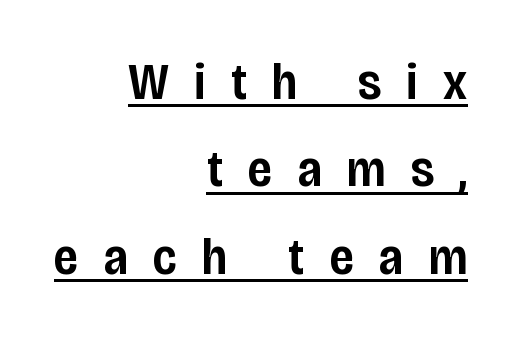
A typesetter would call this proportional, since set widths differ per character. The letters carry no serifs — their stems end cleanly without finishing strokes. The glyphs have the mass of a demibold cut, below bold. The ragged edge is on the left, which tells us the setting is flush right. This sample keeps an unexceptional amount of space between lines.
